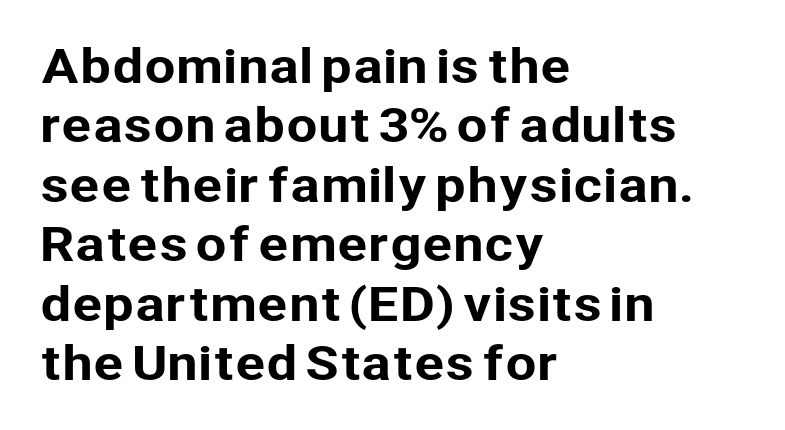
{"serif": "no", "italic": "no", "width": "normal", "stroke_contrast": "low", "x_height": "medium", "monospaced": "no", "underline": "no", "align": "left", "line_spacing": "normal", "line_spacing_ratio": 1.32, "letter_spacing": "normal", "letter_spacing_em": 0.0, "glyph_px": 45}
